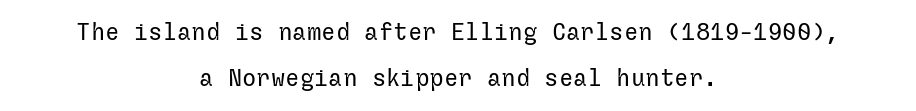
The image shows 24 px text type, upright; set centered, loose line spacing (1.9x), normal letter spacing, not underlined.
